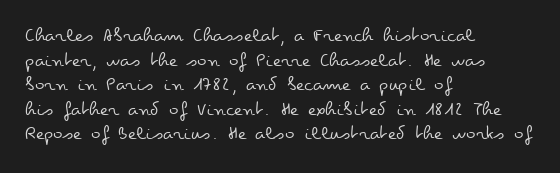
The image shows 20 px text type, upright; set left-aligned, line spacing 1.23x, normal letter spacing, not underlined.
